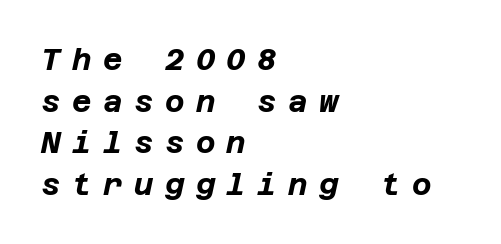
{"italic": "yes", "lean": "right", "slant_degrees": 12, "bold": "yes", "weight": "bold", "width": "normal", "stroke_contrast": "low", "x_height": "large", "underline": "no", "align": "left", "line_spacing": "normal", "line_spacing_ratio": 1.39, "letter_spacing": "wide", "letter_spacing_em": 0.38, "glyph_px": 30}
